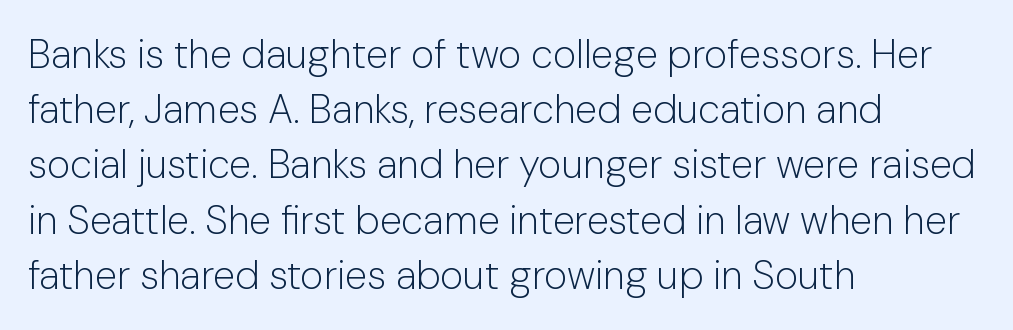
The image shows 40 px light sans-serif type, upright; set left-aligned, normal line spacing (1.38x), normal letter spacing, not underlined; low stroke contrast and a medium x-height.
